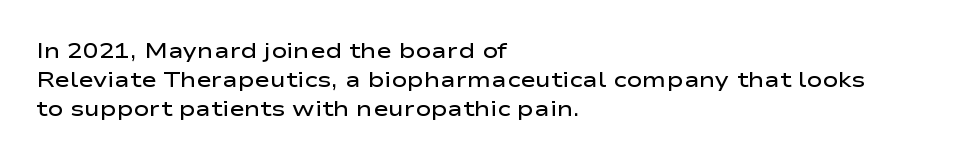
The face used here is a semibold: visibly heavier than regular, lighter than bold. Italic? Not at all — the glyphs are vertical. Default kerning and tracking; the words read as compact shapes. The paragraph shown leans on its left margin. Clear beneath every line of the passage.
